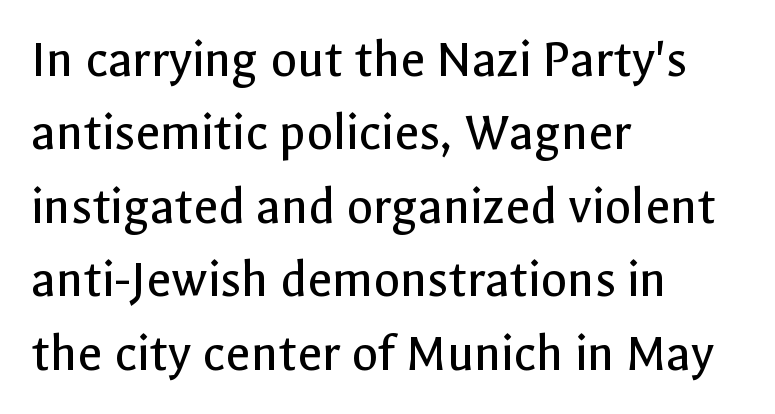
Q: Is the text bold? A: No.
Q: Is the text italic (slanted)? A: No, it is upright.
Q: Is the typeface a serif or a sans-serif typeface? A: Sans-serif.
Q: Is the text underlined? A: No.
Q: How is the paragraph aligned? A: Left-aligned.
Q: Is the spacing between letters normal or unusually wide? A: Normal.
Q: Is the spacing between lines tight, normal or loose? A: Normal.
Q: Width (condensed, normal, or wide)? A: Normal.
Q: x-height? A: Medium.
Q: Monospaced? A: No.
